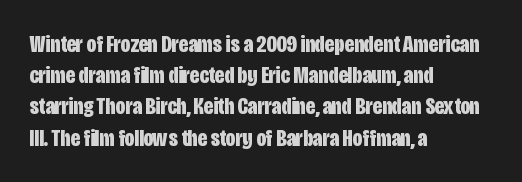
The image shows 24 px bold type, upright; set left-aligned, normal line spacing (1.3x), normal letter spacing, not underlined.
